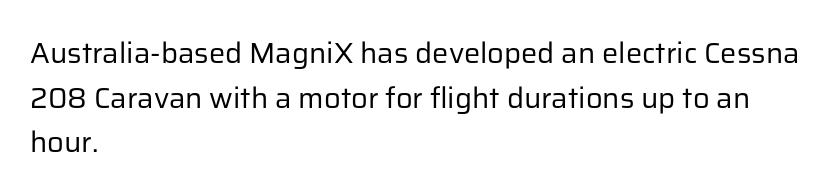
{"serif": "no", "italic": "no", "bold": "no", "weight": "regular", "width": "normal", "stroke_contrast": "low", "x_height": "medium", "monospaced": "no", "underline": "no", "align": "left", "line_spacing": "normal", "line_spacing_ratio": 1.54, "letter_spacing": "normal", "letter_spacing_em": 0.0, "glyph_px": 29}
